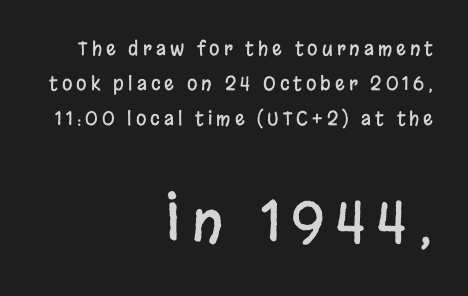
The image shows 56 px condensed sans-serif type, upright; set right-aligned, line spacing 1.83x, unusually wide letter spacing (+0.21 em), not underlined; the second (bottom) block is 2.95x larger; low stroke contrast and a large x-height.
